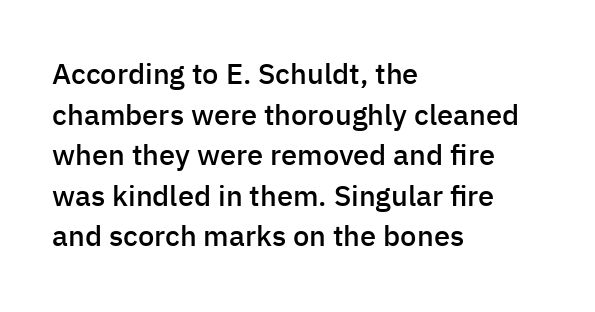
Q: Is the text bold? A: Semi-bold.
Q: Is the text italic (slanted)? A: No, it is upright.
Q: Is the typeface a serif or a sans-serif typeface? A: Sans-serif.
Q: Is the text underlined? A: No.
Q: How is the paragraph aligned? A: Left-aligned.
Q: Is the spacing between letters normal or unusually wide? A: Normal.
Q: Is the spacing between lines tight, normal or loose? A: Normal.
Q: Width (condensed, normal, or wide)? A: Normal.
Q: Stroke contrast? A: Low.
Q: x-height? A: Medium.
Q: Monospaced? A: No.
